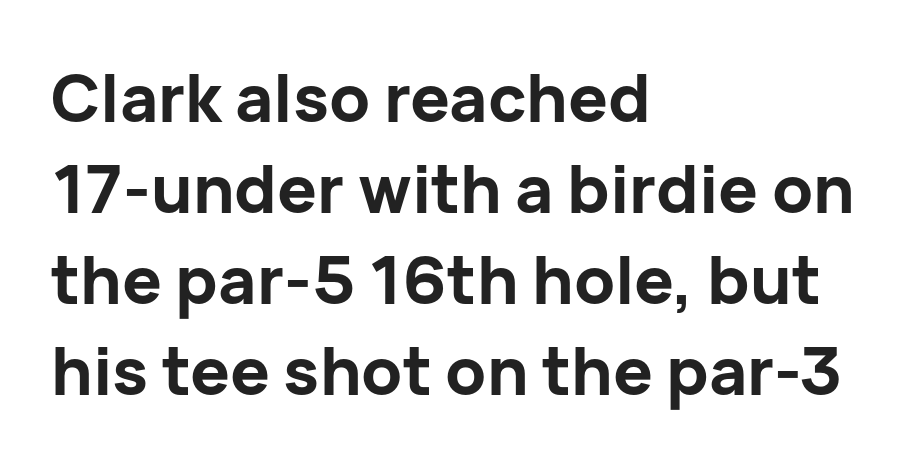
{"serif": "no", "italic": "no", "bold": "yes", "weight": "bold", "width": "normal", "stroke_contrast": "low", "x_height": "medium", "monospaced": "no", "underline": "no", "align": "left", "line_spacing": "normal", "line_spacing_ratio": 1.38, "letter_spacing": "normal", "letter_spacing_em": 0.0, "glyph_px": 66}
